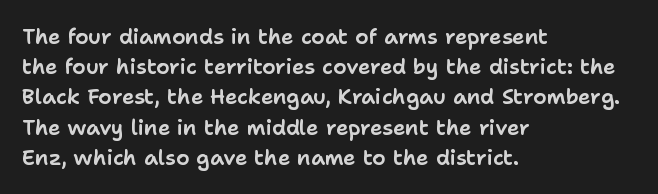
The lines sit at an ordinary, default distance from one another. In terms of posture, this sample is upright. What stands out about the letter spacing? Nothing — it is the standard amount. Leftover space on each line is placed entirely after the last word. Check the space under the baseline: it is left empty.
